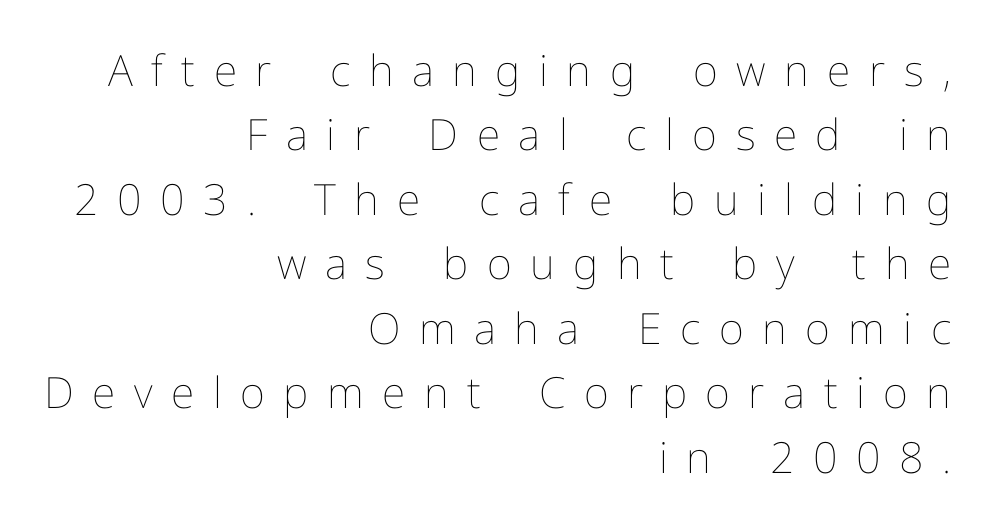
{"italic": "no", "bold": "no", "weight": "thin", "width": "normal", "stroke_contrast": "low", "x_height": "medium", "monospaced": "no", "underline": "no", "align": "right", "line_spacing": "normal", "line_spacing_ratio": 1.5, "letter_spacing": "wide", "letter_spacing_em": 0.43, "glyph_px": 43}
